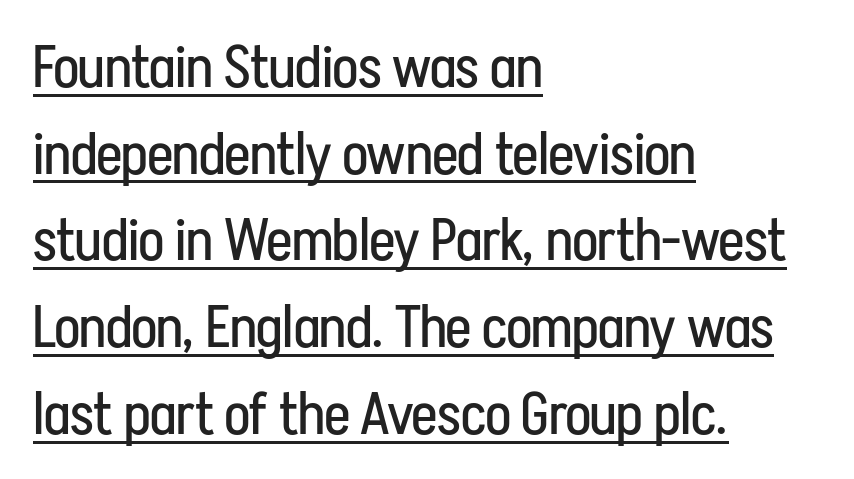
Compared with a centered layout, this one pins lines to the left instead. The font family rendered here belongs to the sans-serif group. The lettering holds an erect, upright posture throughout. The block of text has a typical density, with ordinary space between rows. The strokes carry an ordinary text weight at most.
